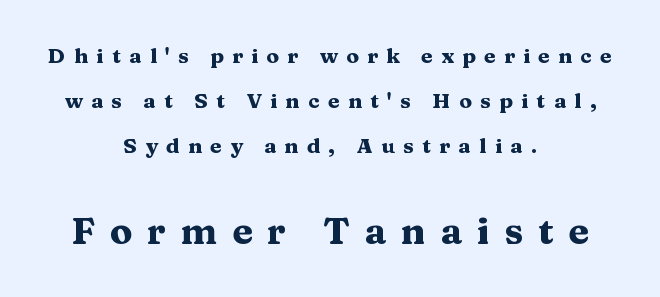
{"serif": "yes", "italic": "no", "bold": "yes", "weight": "heavy", "width": "wide", "stroke_contrast": "medium", "x_height": "medium", "monospaced": "no", "underline": "no", "align": "center", "line_spacing": "loose", "line_spacing_ratio": 2.15, "letter_spacing": "wide", "letter_spacing_em": 0.4, "larger_block": "second", "size_ratio": 1.76, "glyph_px": 37}
